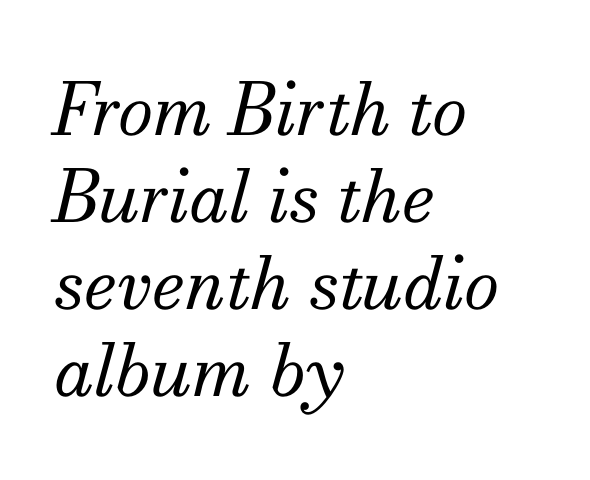
Check the space under the baseline: it is left empty. The whole block is typeset with a tilt. The font sits on the lighter half of the weight spectrum, regular included. Classification — serif.
